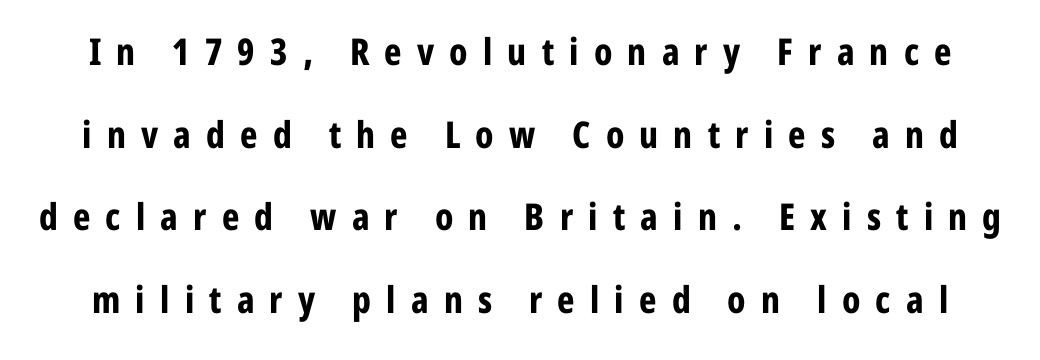
The image shows 37 px bold, condensed sans-serif type, upright; set loose line spacing (2.23x), unusually wide letter spacing (+0.41 em), not underlined; low stroke contrast and a medium x-height.
